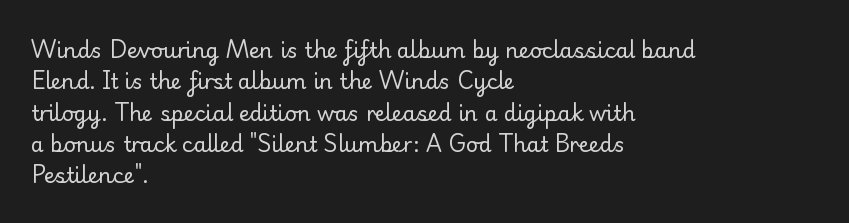
{"italic": "no", "bold": "no", "underline": "no", "align": "left", "line_spacing": "normal", "line_spacing_ratio": 1.49, "letter_spacing": "normal", "letter_spacing_em": 0.0, "glyph_px": 21}
